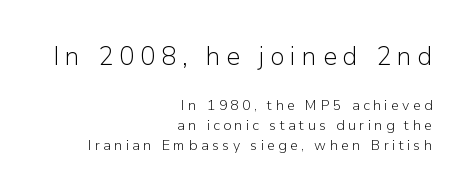
The image shows 25 px text type, upright; set right-aligned, normal line spacing (1.44x), unusually wide letter spacing (+0.24 em), not underlined; the first (top) block is 1.79x larger.
